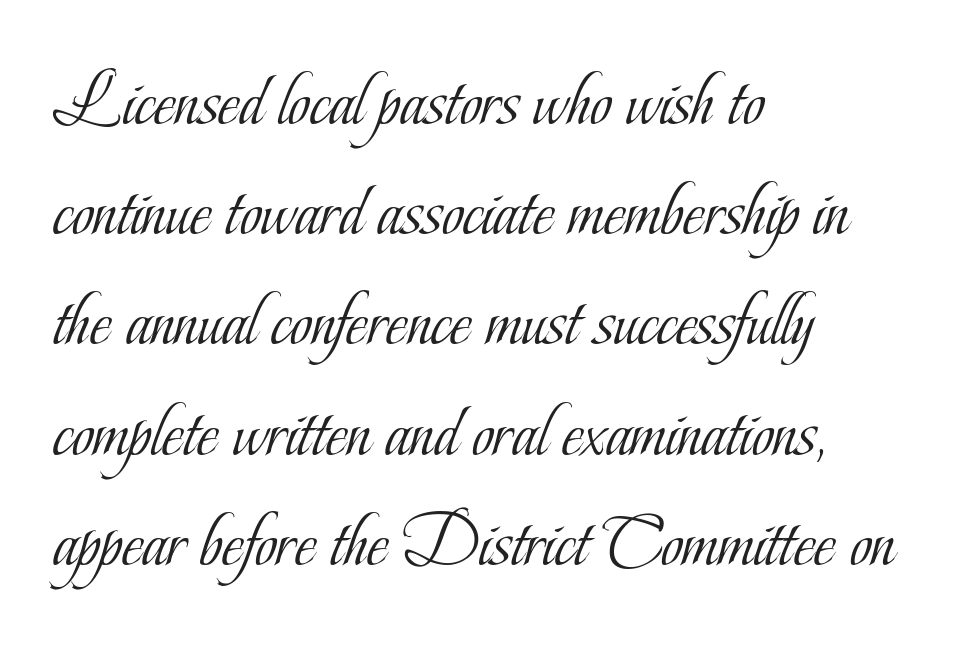
Honestly, the letter spacing is just normal — you wouldn't notice it. Varying glyph widths throughout — classic text-font behaviour. Layout note: lines flush left. The typeface chosen for these lines features serifs. The passage shown is not underscored anywhere. Bold? No — there's no thickening of the strokes.
